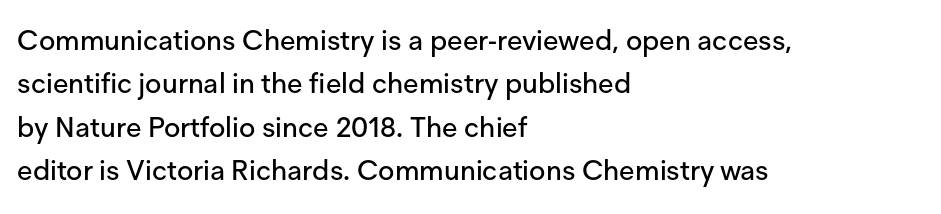
{"serif": "no", "italic": "no", "width": "normal", "stroke_contrast": "low", "x_height": "medium", "monospaced": "no", "underline": "no", "align": "left", "line_spacing": "normal", "line_spacing_ratio": 1.55, "letter_spacing": "normal", "letter_spacing_em": 0.0, "glyph_px": 28}
